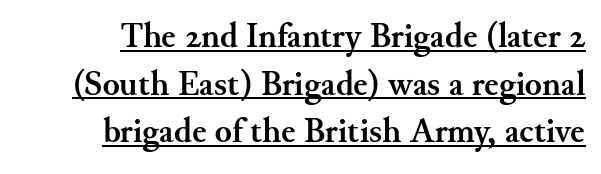
Does the copy run flush right? Yes — the right margin is perfectly even. These lines are rendered in a variable-pitch font. The line-height multiplier appears to be the usual default. The axis of the letterforms is exactly vertical.
